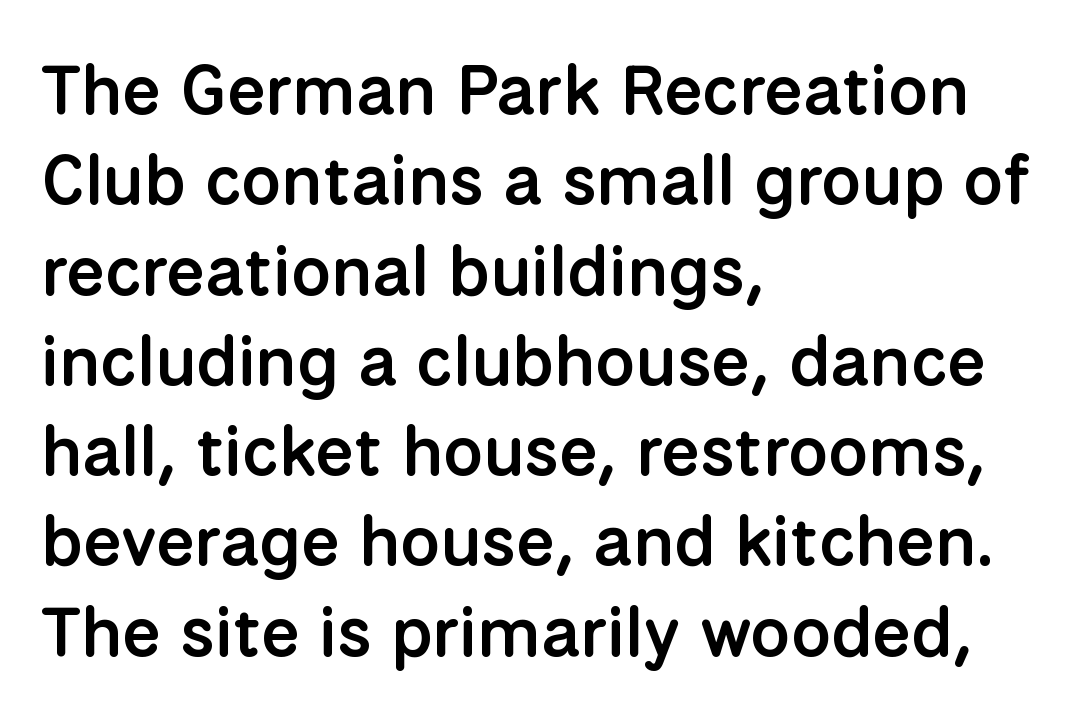
The image shows 70 px semibold sans-serif type, upright; set left-aligned, normal line spacing (1.29x), normal letter spacing, not underlined; low stroke contrast and a medium x-height.
